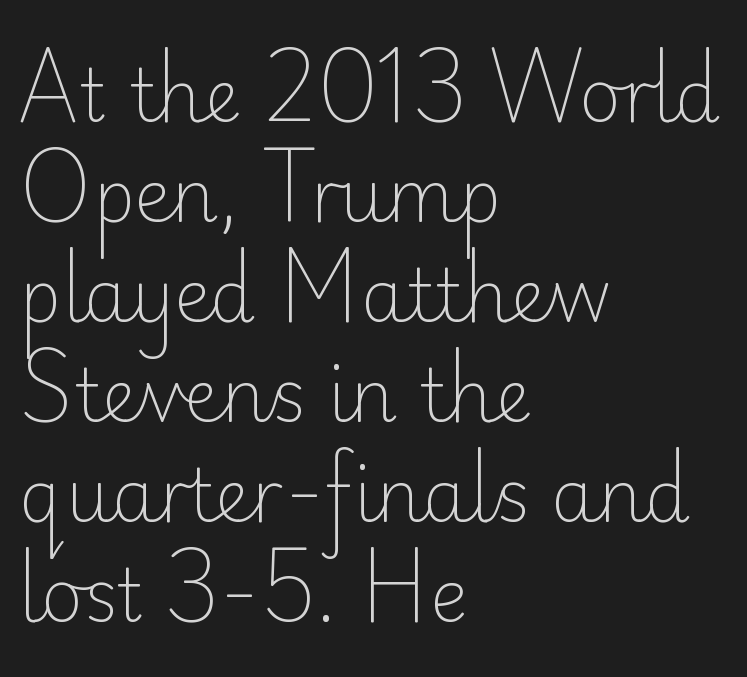
You could not count columns in this text — the font is proportionally spaced. Underlining? Definitely not there. Posture: vertical. Standard letterfit; no display-style spreading of the glyphs. Horizontally, the lines are justified to the leading edge only. This block has exactly the height ordinary leading produces.
